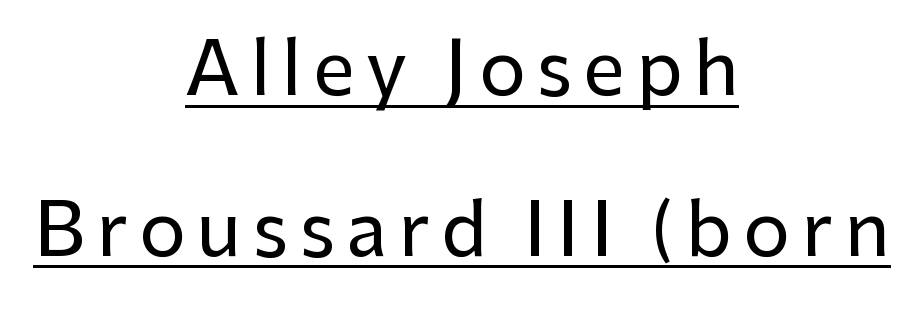
Q: Is the text italic (slanted)? A: No, it is upright.
Q: Is the typeface a serif or a sans-serif typeface? A: Sans-serif.
Q: Is the text underlined? A: Yes.
Q: How is the paragraph aligned? A: Centered.
Q: Is the spacing between lines tight, normal or loose? A: Loose.
Q: Width (condensed, normal, or wide)? A: Normal.
Q: Stroke contrast? A: Low.
Q: x-height? A: Medium.
Q: Monospaced? A: No.
